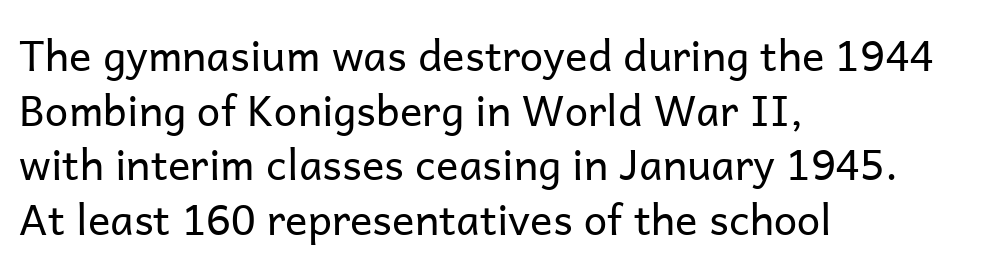
{"serif": "no", "italic": "no", "bold": "no", "weight": "regular", "width": "normal", "stroke_contrast": "low", "x_height": "medium", "monospaced": "no", "underline": "no", "align": "left", "line_spacing": "normal", "line_spacing_ratio": 1.3, "letter_spacing": "normal", "letter_spacing_em": 0.0, "glyph_px": 42}
